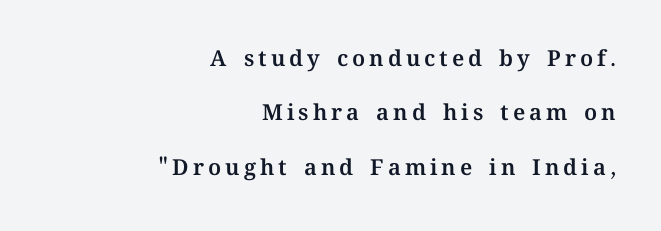
{"italic": "no", "underline": "no", "align": "right", "line_spacing": "loose", "line_spacing_ratio": 2.47, "glyph_px": 22}
